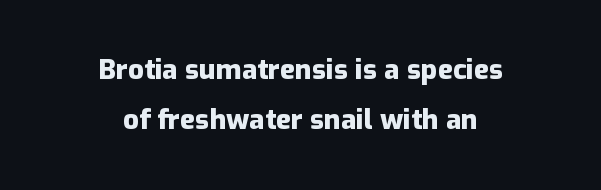
A clean baseline with only descenders dipping below it. No feet cap the strokes, marking this as sans-serif type. The sample has been set heavy, in full bold. Short note: letters normally spaced. The letters advance in unequal steps, a hallmark of proportional type.
